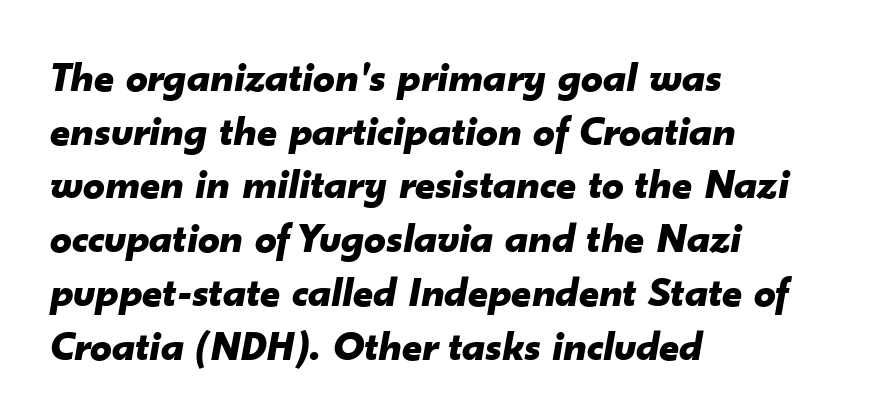
{"italic": "yes", "lean": "right", "slant_degrees": 10, "bold": "yes", "weight": "bold", "width": "normal", "stroke_contrast": "low", "x_height": "small", "monospaced": "no", "underline": "no", "align": "left", "line_spacing": "normal", "line_spacing_ratio": 1.25, "letter_spacing": "normal", "letter_spacing_em": 0.0, "glyph_px": 43}
